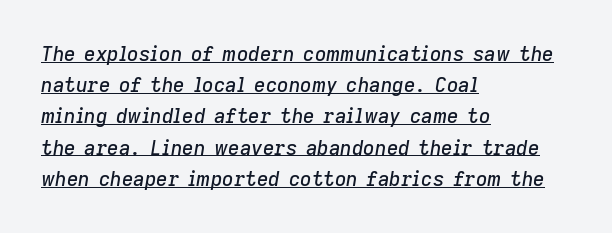
The gaps between neighbouring characters are ordinary and unremarkable. A rule runs beneath these lines of type. The font's italic variant was chosen for this text. What's the leading like? Ordinary, nothing unusual.
